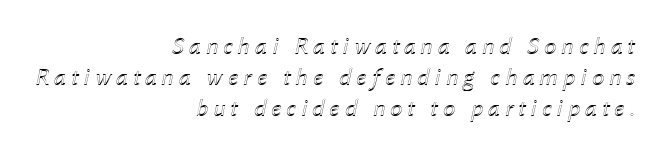
Posture: slanted. These lines are set flush right with a ragged left edge. Clear beneath every line of the passage.
